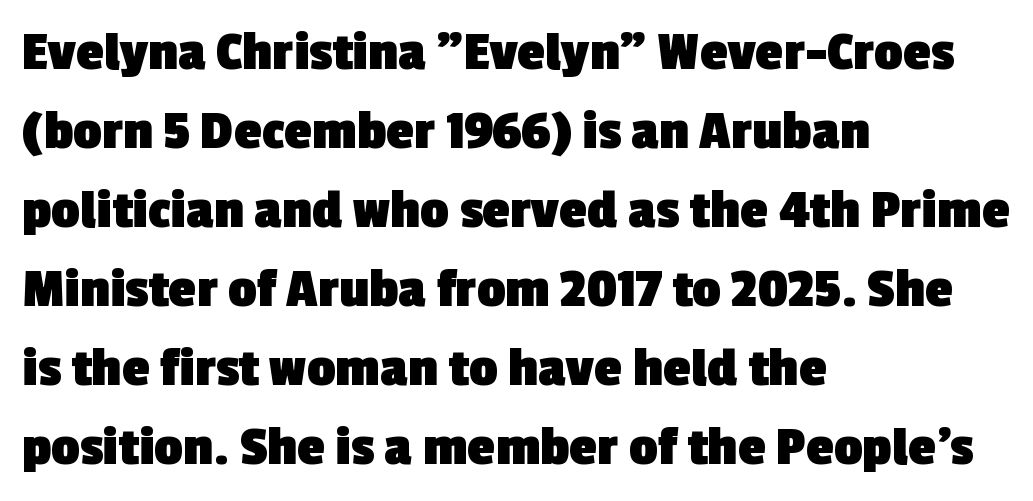
Varying glyph widths throughout — classic text-font behaviour. In CSS terms this would be text-align: left. What weight is shown? A full bold with thick strokes. Successive baselines arrive at the customary interval. The characters display no serif detailing; their extremities are plain.
